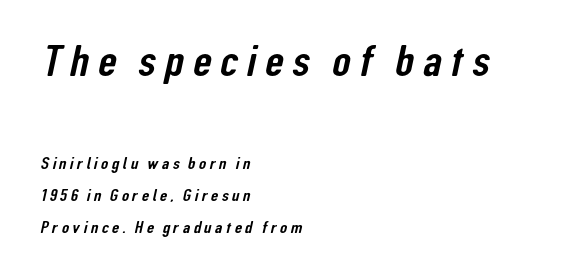
Q: Is the typeface a serif or a sans-serif typeface? A: Sans-serif.
Q: Is the text underlined? A: No.
Q: How is the paragraph aligned? A: Left-aligned.
Q: Is the spacing between letters normal or unusually wide? A: Unusually wide.
Q: Which block of text is set in a larger size, the first (top) or the second (bottom)? A: The first (top) one.
Q: Width (condensed, normal, or wide)? A: Condensed.
Q: Stroke contrast? A: Low.
Q: x-height? A: Medium.
Q: Monospaced? A: No.
